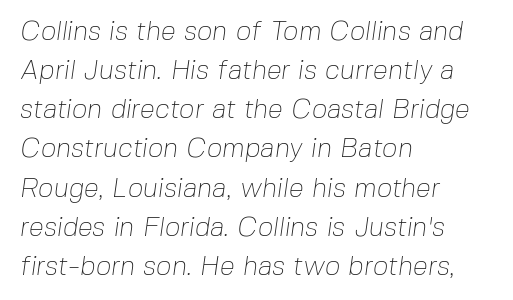
The rows are spaced the way most documents space them. Compared with typical body copy, the letter spacing here is the same. Heaviness? Minimal to ordinary, like unemphasized prose. The strip under each line holds only bare page.
